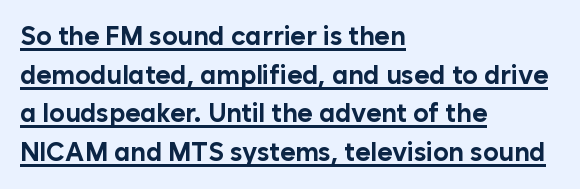
{"italic": "no", "bold": "yes", "underline": "yes", "align": "left", "line_spacing": "normal", "line_spacing_ratio": 1.49, "letter_spacing": "normal", "letter_spacing_em": 0.0, "glyph_px": 26}
